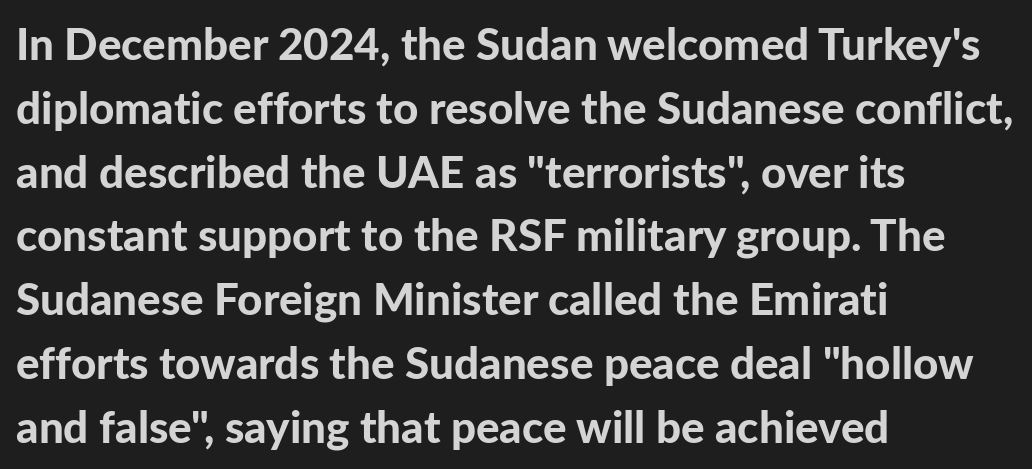
The image shows 44 px bold sans-serif type, upright; set left-aligned, normal line spacing (1.45x), normal letter spacing, not underlined; low stroke contrast and a medium x-height.
